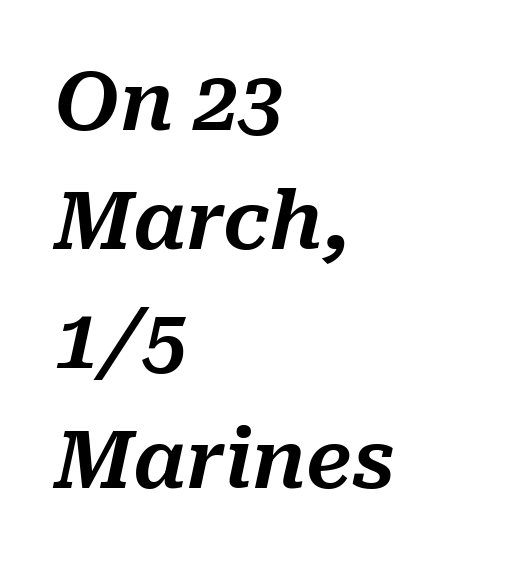
{"italic": "yes", "lean": "right", "slant_degrees": 10, "width": "normal", "stroke_contrast": "medium", "x_height": "medium", "monospaced": "no", "underline": "no", "align": "left", "line_spacing": "normal", "line_spacing_ratio": 1.49, "letter_spacing": "normal", "letter_spacing_em": 0.0, "glyph_px": 80}
